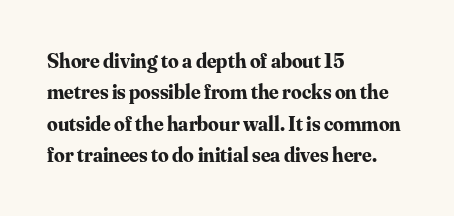
{"italic": "no", "bold": "yes", "underline": "no", "align": "left", "line_spacing": "normal", "line_spacing_ratio": 1.5, "letter_spacing": "normal", "letter_spacing_em": 0.0, "glyph_px": 21}
